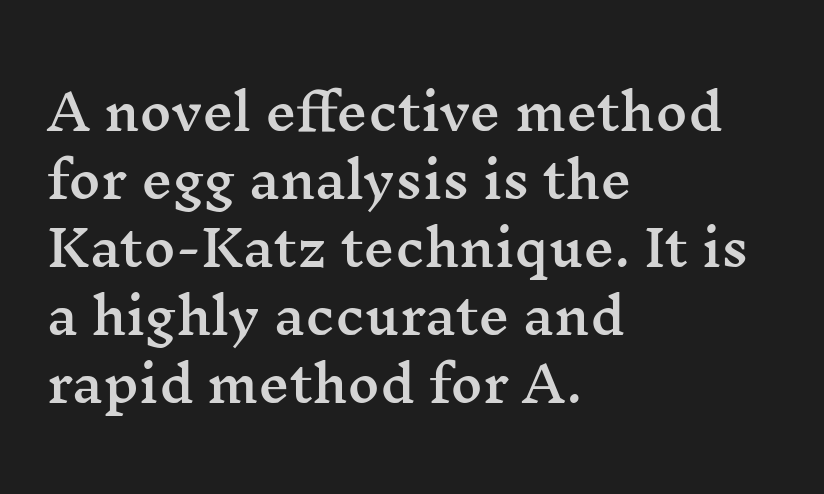
{"serif": "yes", "italic": "no", "width": "wide", "stroke_contrast": "medium", "x_height": "medium", "monospaced": "no", "underline": "no", "align": "left", "line_spacing": "normal", "line_spacing_ratio": 1.39, "letter_spacing": "normal", "letter_spacing_em": 0.0, "glyph_px": 49}
